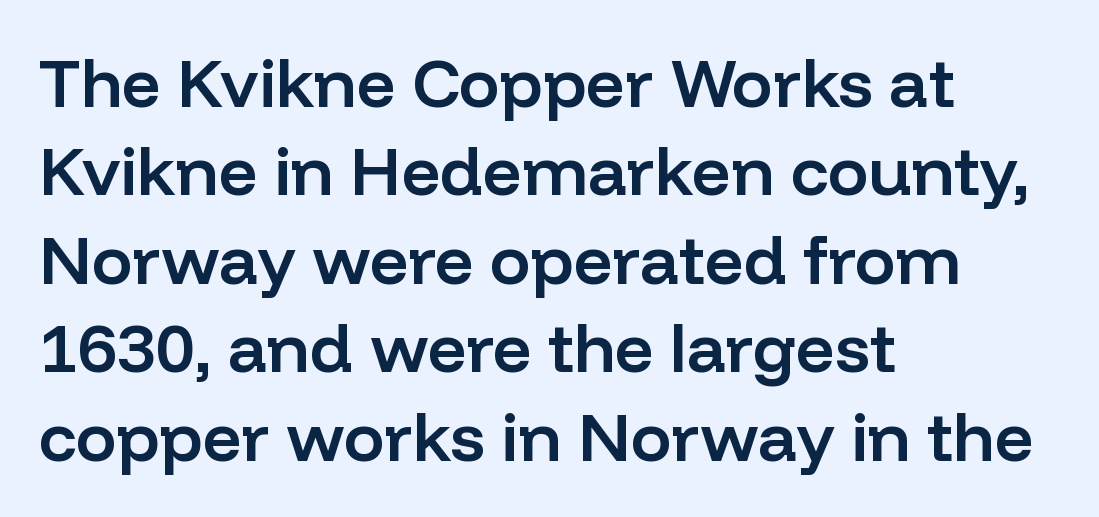
{"serif": "no", "italic": "no", "bold": "semi", "weight": "semibold", "width": "normal", "stroke_contrast": "low", "x_height": "medium", "monospaced": "no", "underline": "no", "align": "left", "line_spacing": "normal", "line_spacing_ratio": 1.3, "letter_spacing": "normal", "letter_spacing_em": 0.0, "glyph_px": 68}
